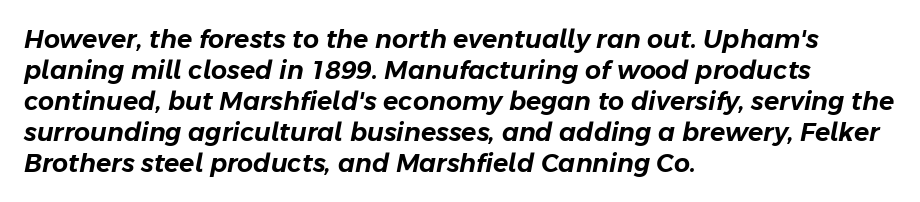
Q: Is the text italic (slanted)? A: Yes, it leans right by about 11 degrees.
Q: Is the text underlined? A: No.
Q: How is the paragraph aligned? A: Left-aligned.
Q: Is the spacing between letters normal or unusually wide? A: Normal.
